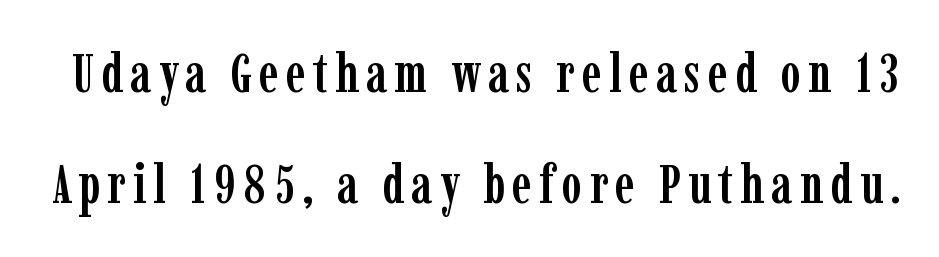
{"serif": "yes", "italic": "no", "width": "condensed", "stroke_contrast": "low", "x_height": "medium", "monospaced": "no", "underline": "no", "line_spacing": "loose", "line_spacing_ratio": 2.02, "glyph_px": 55}
